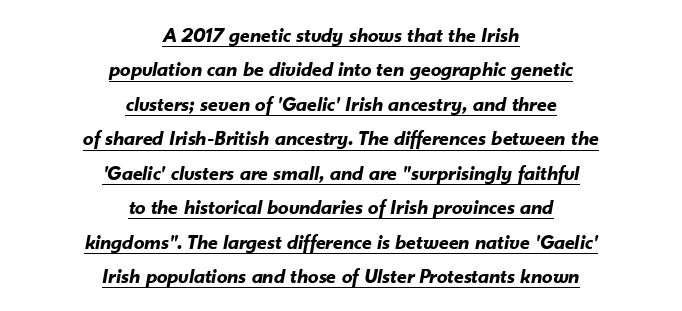
The image shows 21 px bold type, italic (leaning right); set centered, normal line spacing (1.64x), normal letter spacing, underlined.
